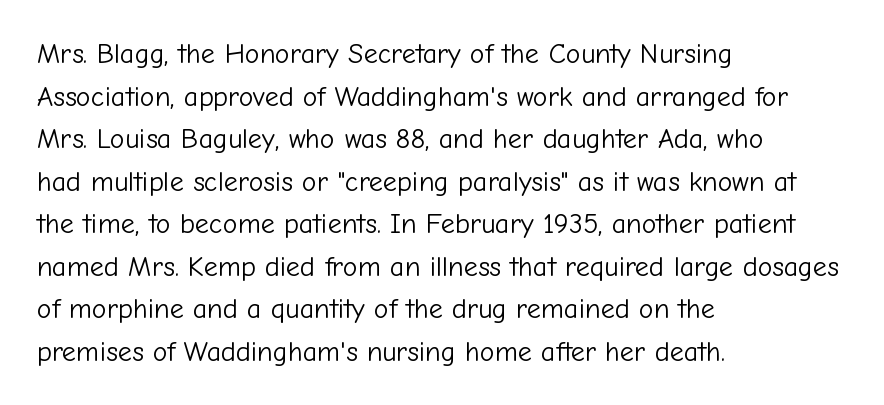
Q: Is the text bold? A: No.
Q: Is the text italic (slanted)? A: No, it is upright.
Q: Is the typeface a serif or a sans-serif typeface? A: Sans-serif.
Q: Is the text underlined? A: No.
Q: How is the paragraph aligned? A: Left-aligned.
Q: Is the spacing between letters normal or unusually wide? A: Normal.
Q: Is the spacing between lines tight, normal or loose? A: Normal.
Q: Width (condensed, normal, or wide)? A: Normal.
Q: Stroke contrast? A: Low.
Q: x-height? A: Medium.
Q: Monospaced? A: No.
